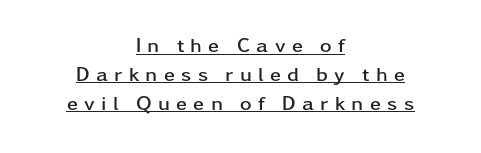
{"italic": "no", "bold": "yes", "underline": "yes", "align": "center", "line_spacing": "normal", "line_spacing_ratio": 1.44, "letter_spacing": "wide", "letter_spacing_em": 0.31, "glyph_px": 20}
